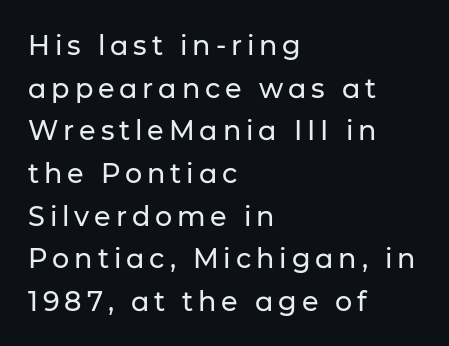
{"italic": "no", "underline": "no", "align": "left", "line_spacing": "normal", "line_spacing_ratio": 1.58, "glyph_px": 27}
